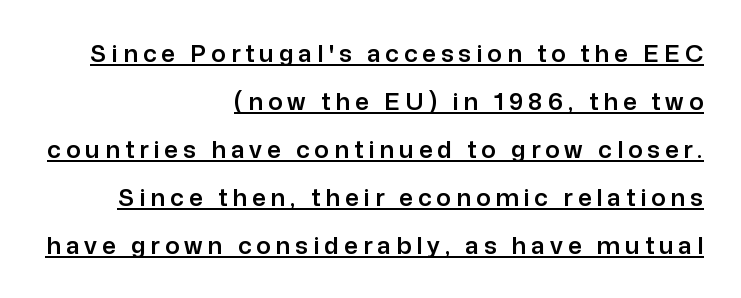
Q: Is the text italic (slanted)? A: No, it is upright.
Q: Is the text underlined? A: Yes.
Q: How is the paragraph aligned? A: Right-aligned.
Q: Is the spacing between letters normal or unusually wide? A: Unusually wide.
Q: Is the spacing between lines tight, normal or loose? A: Loose.
